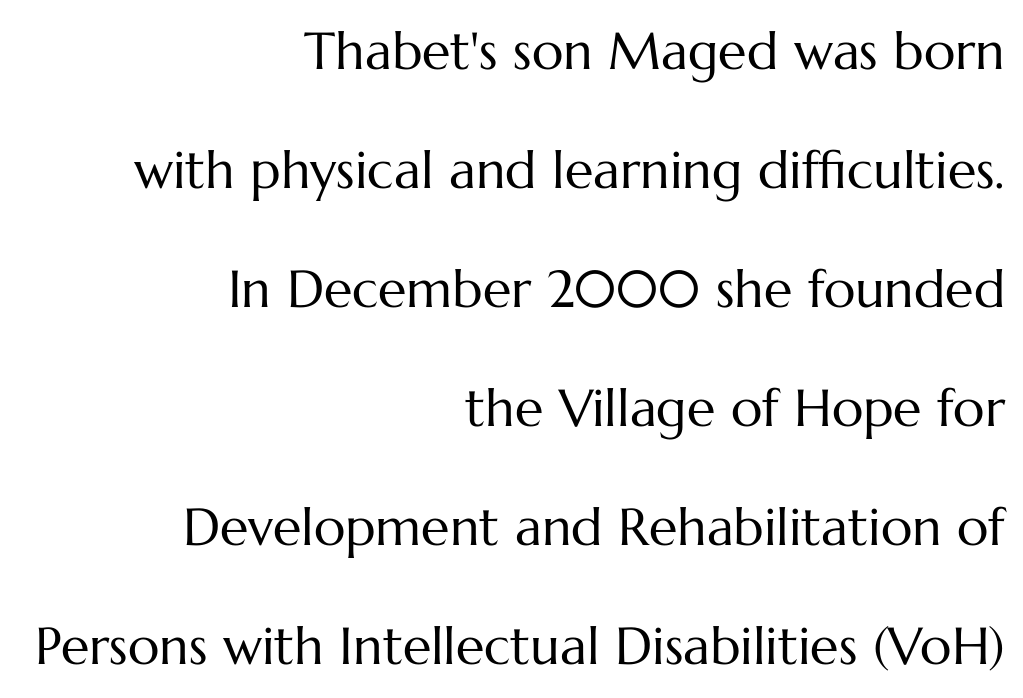
{"italic": "no", "bold": "no", "weight": "regular", "width": "normal", "stroke_contrast": "medium", "x_height": "medium", "monospaced": "no", "underline": "no", "align": "right", "line_spacing": "loose", "line_spacing_ratio": 2.29, "letter_spacing": "normal", "letter_spacing_em": 0.0, "glyph_px": 52}
